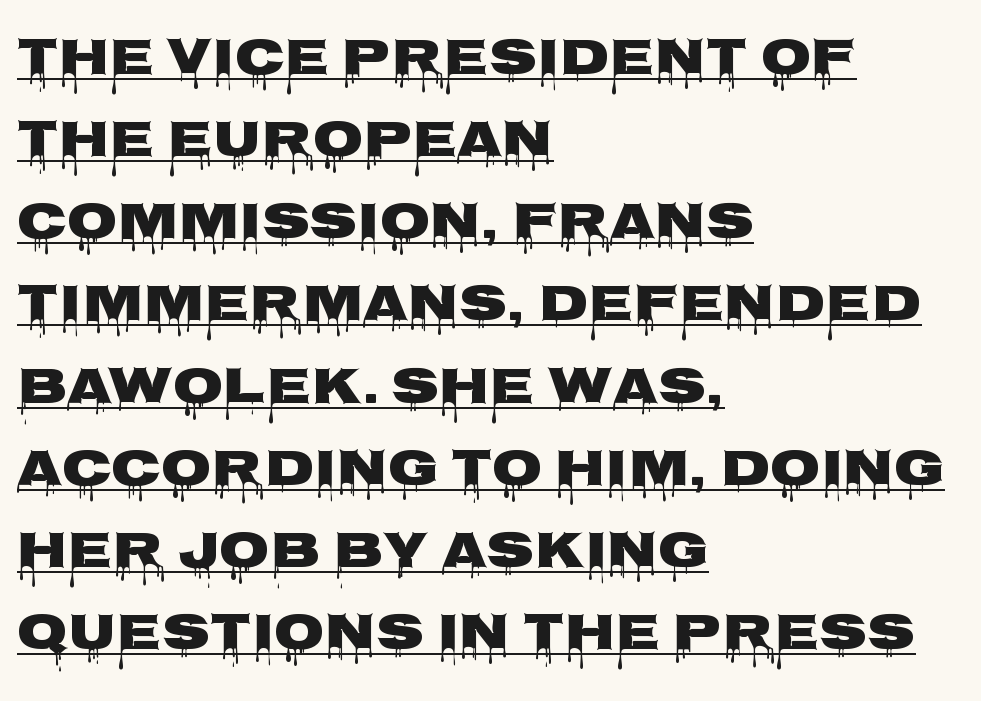
Q: Is the text italic (slanted)? A: No, it is upright.
Q: Is the typeface a serif or a sans-serif typeface? A: Sans-serif.
Q: Is the text underlined? A: Yes.
Q: How is the paragraph aligned? A: Left-aligned.
Q: Is the spacing between letters normal or unusually wide? A: Normal.
Q: Is the spacing between lines tight, normal or loose? A: Normal.
Q: Width (condensed, normal, or wide)? A: Wide.
Q: Stroke contrast? A: Low.
Q: x-height? A: Large.
Q: Monospaced? A: No.
